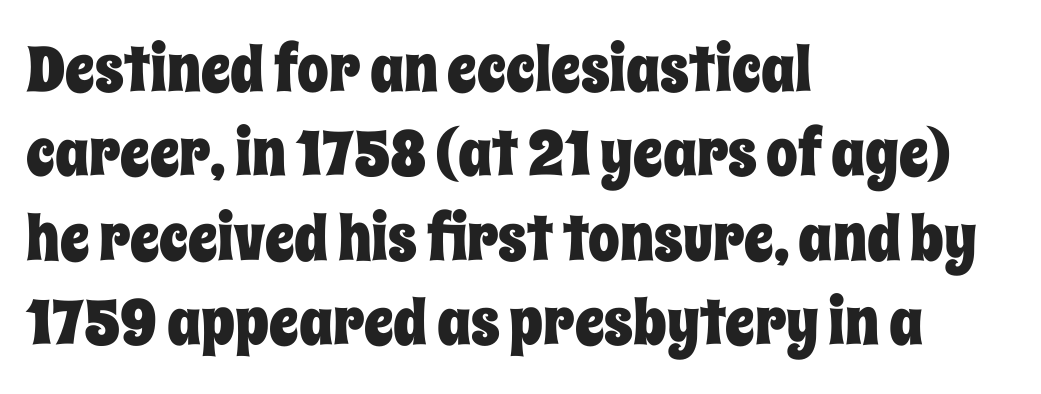
{"italic": "no", "width": "condensed", "stroke_contrast": "low", "x_height": "large", "monospaced": "no", "underline": "no", "align": "left", "line_spacing": "normal", "line_spacing_ratio": 1.34, "letter_spacing": "normal", "letter_spacing_em": 0.0, "glyph_px": 63}
